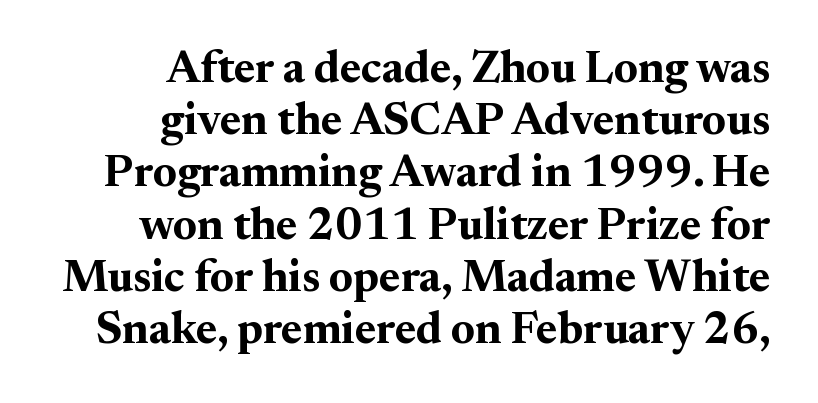
The rag falls on the left side of this text block. The rendering uses natural spacing where letterforms have individual widths. Tall strokes in this sample are plumb rather than angled. Note: serifs present on the glyphs. Summary of weight: heavy, a full bold.
